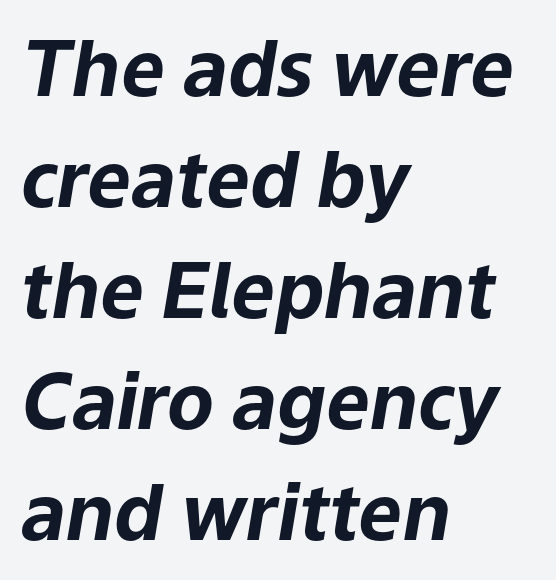
The image shows 77 px bold type, italic (leaning right); set left-aligned, normal line spacing (1.44x), normal letter spacing, not underlined; low stroke contrast and a medium x-height.
